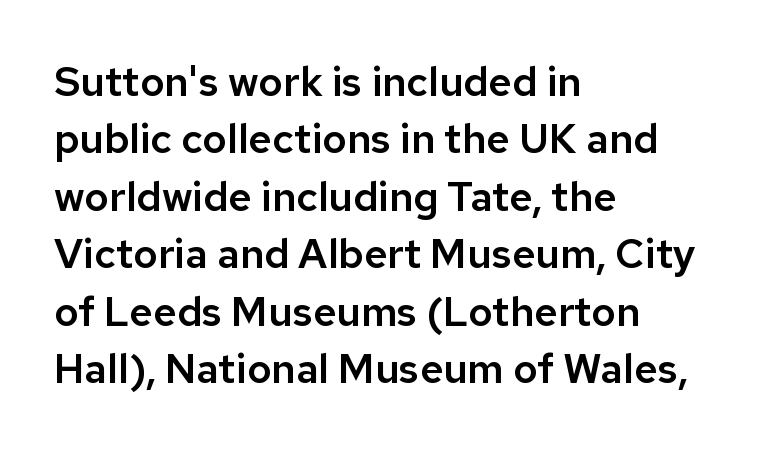
{"serif": "no", "italic": "no", "width": "normal", "stroke_contrast": "low", "x_height": "medium", "monospaced": "no", "underline": "no", "align": "left", "line_spacing": "normal", "line_spacing_ratio": 1.4, "letter_spacing": "normal", "letter_spacing_em": 0.0, "glyph_px": 41}
